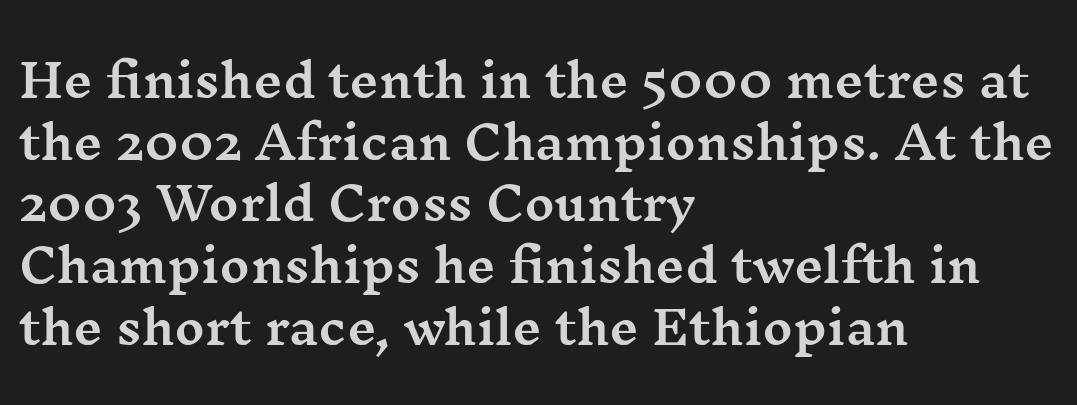
{"serif": "yes", "italic": "no", "width": "wide", "stroke_contrast": "medium", "x_height": "medium", "monospaced": "no", "underline": "no", "align": "left", "line_spacing": "normal", "line_spacing_ratio": 1.34, "letter_spacing": "normal", "letter_spacing_em": 0.0, "glyph_px": 46}
